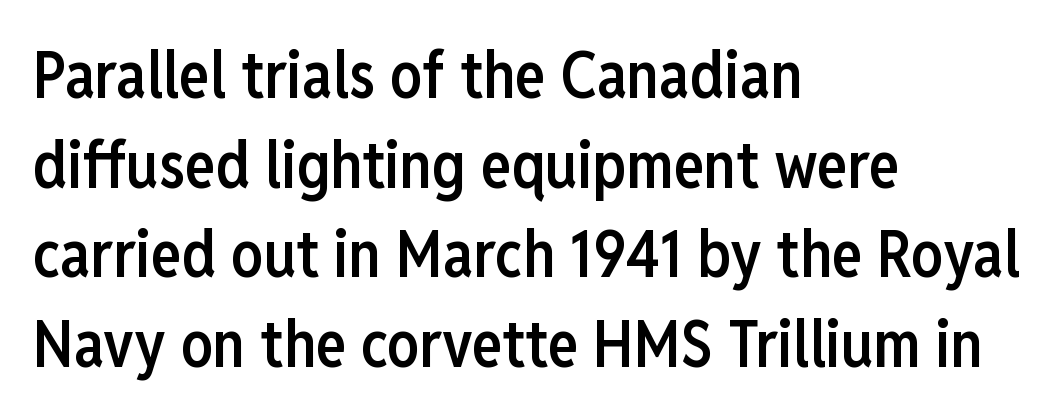
{"serif": "no", "italic": "no", "bold": "semi", "weight": "semibold", "width": "condensed", "stroke_contrast": "low", "x_height": "medium", "monospaced": "no", "underline": "no", "align": "left", "line_spacing": "normal", "line_spacing_ratio": 1.4, "letter_spacing": "normal", "letter_spacing_em": 0.0, "glyph_px": 64}
